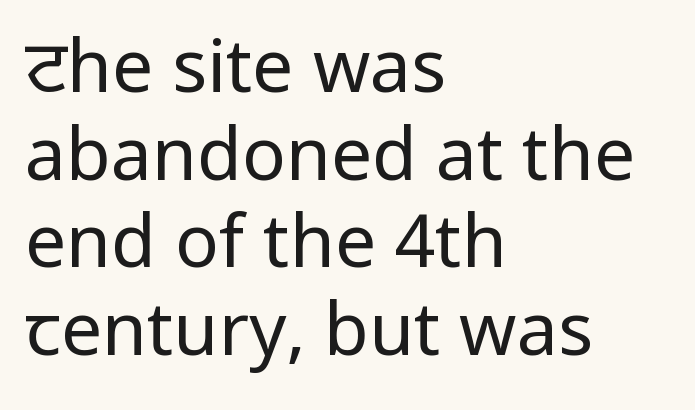
{"serif": "no", "italic": "no", "bold": "no", "weight": "regular", "width": "normal", "stroke_contrast": "low", "x_height": "medium", "monospaced": "no", "underline": "no", "align": "left", "line_spacing_ratio": 1.2, "letter_spacing": "normal", "letter_spacing_em": 0.0, "glyph_px": 73}
